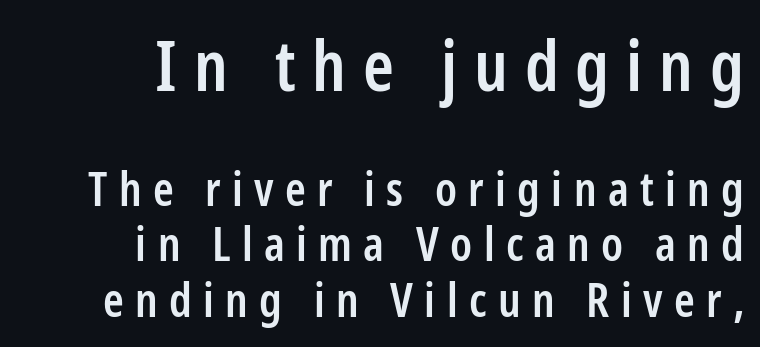
{"serif": "no", "italic": "no", "bold": "semi", "weight": "semibold", "width": "condensed", "stroke_contrast": "low", "x_height": "medium", "monospaced": "no", "underline": "no", "align": "right", "line_spacing_ratio": 1.18, "letter_spacing": "wide", "letter_spacing_em": 0.24, "larger_block": "first", "size_ratio": 1.49, "glyph_px": 70}
